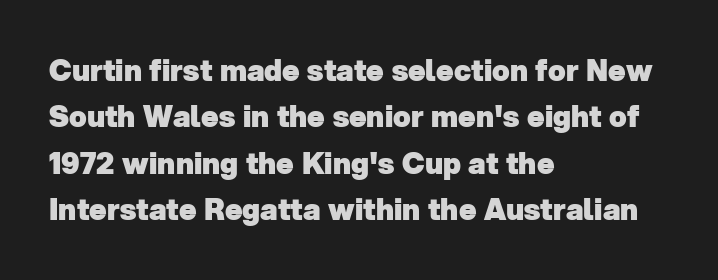
The image shows 29 px heavy sans-serif type; set left-aligned, normal line spacing (1.6x), normal letter spacing, not underlined; low stroke contrast and a medium x-height.
